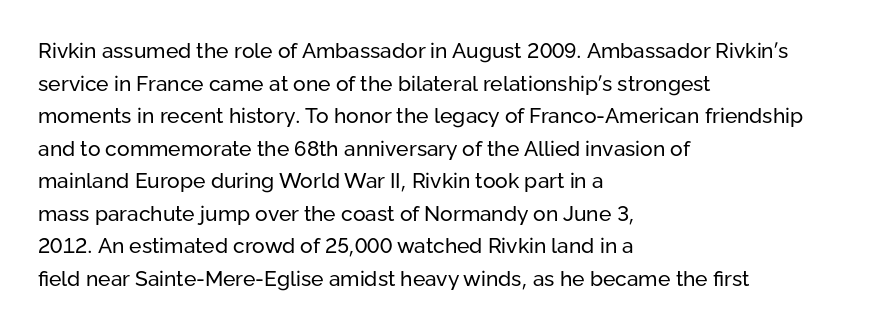
The image shows 21 px text type, upright; set left-aligned, normal line spacing (1.55x), normal letter spacing, not underlined.
